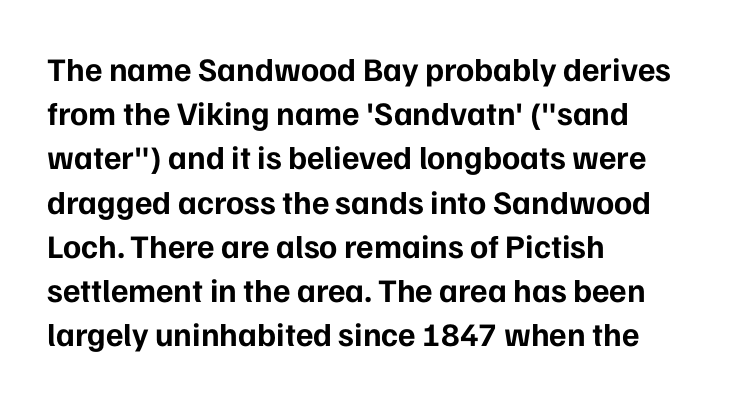
The image shows 33 px bold sans-serif type, upright; set left-aligned, normal line spacing (1.34x), normal letter spacing, not underlined; low stroke contrast and a medium x-height.
